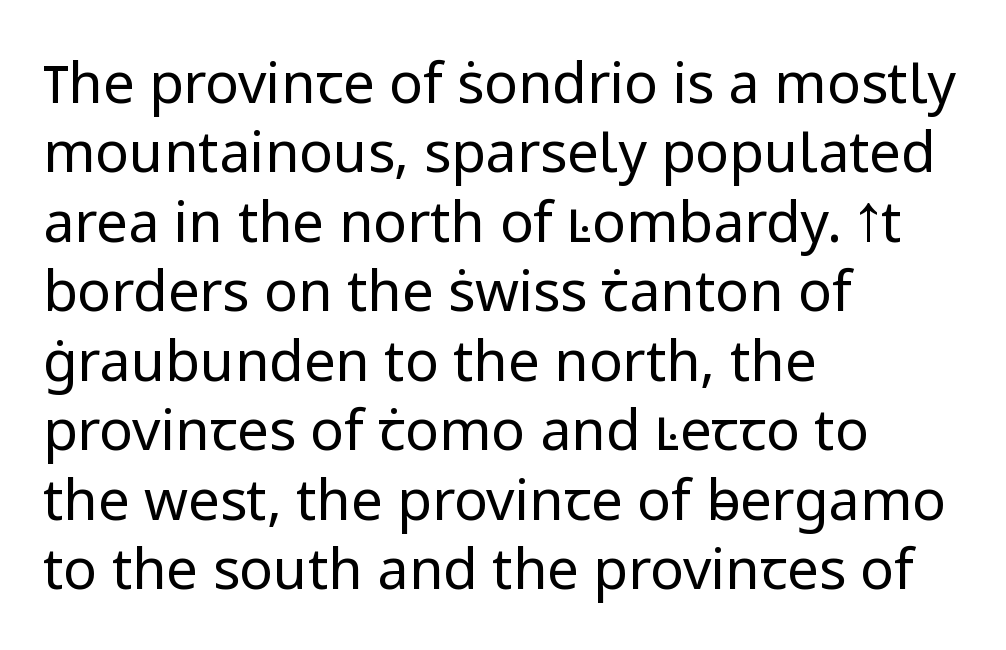
Q: Is the text bold? A: No.
Q: Is the text italic (slanted)? A: No, it is upright.
Q: Is the typeface a serif or a sans-serif typeface? A: Sans-serif.
Q: Is the text underlined? A: No.
Q: How is the paragraph aligned? A: Left-aligned.
Q: Is the spacing between letters normal or unusually wide? A: Normal.
Q: Width (condensed, normal, or wide)? A: Normal.
Q: Stroke contrast? A: Low.
Q: x-height? A: Medium.
Q: Monospaced? A: No.
